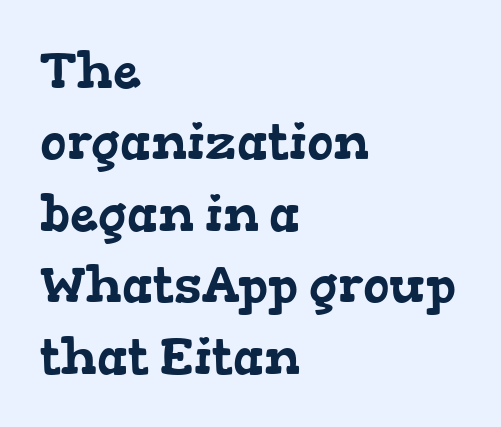
The face used here is proportionally spaced, like ordinary book or web type. Every row of glyphs begins at an identical x-position on the left. Regular leading. The face used here is seriffed, in the tradition of book romans. Caption: standard tracking, unaltered.
